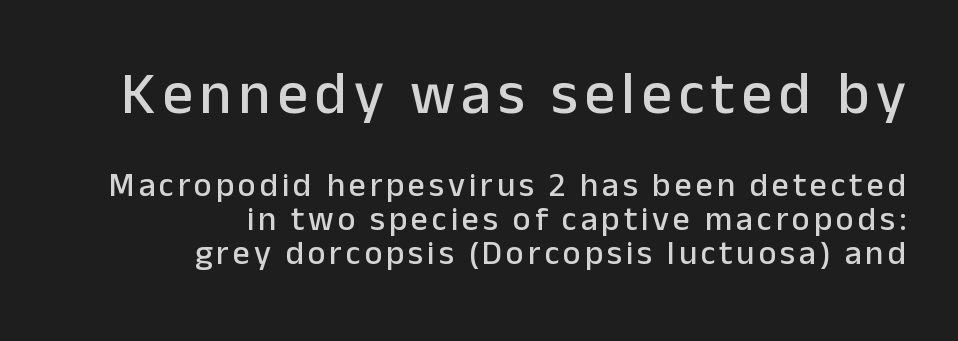
The image shows 60 px sans-serif type, upright; set right-aligned, tight line spacing (1.01x), not underlined; the first (top) block is 1.76x larger; low stroke contrast and a medium x-height.
